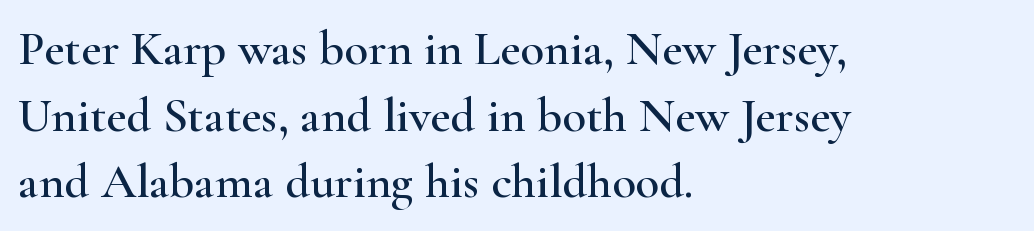
Line beginnings align vertically; line endings do not. Baseline-to-baseline distance is the conventional proportion of letter height. Descenders are the only things crossing below the line. Is there any slant? The stems are plumb.
